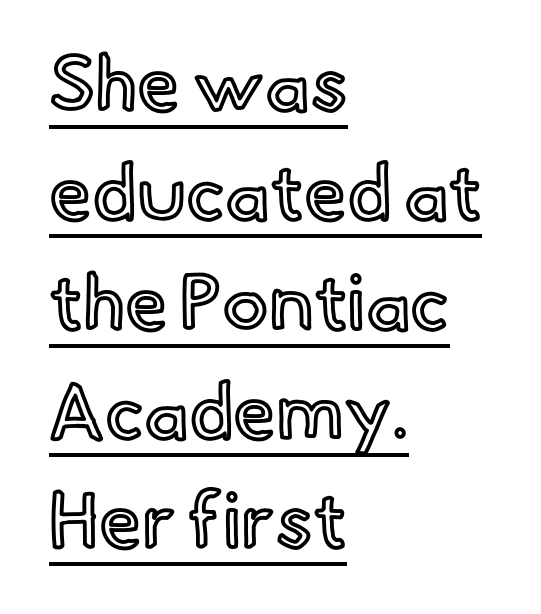
Is the letter spacing exaggerated? No — it looks like the ordinary default. Posture: straight, roman, zero tilt. The string is rendered with underlining switched on. Summary of vertical rhythm: regular, with standard interline spacing. Think of a printed novel: that variable character pitch is what you see here.
